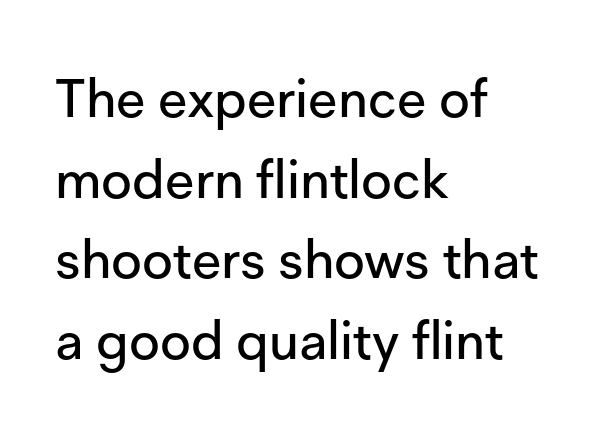
The image shows 53 px sans-serif type, upright; set left-aligned, normal line spacing (1.52x), normal letter spacing, not underlined; low stroke contrast and a medium x-height.
